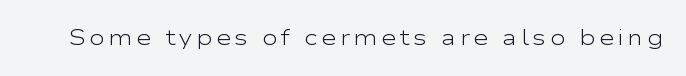
The image shows 21 px text type, upright; set not underlined.
